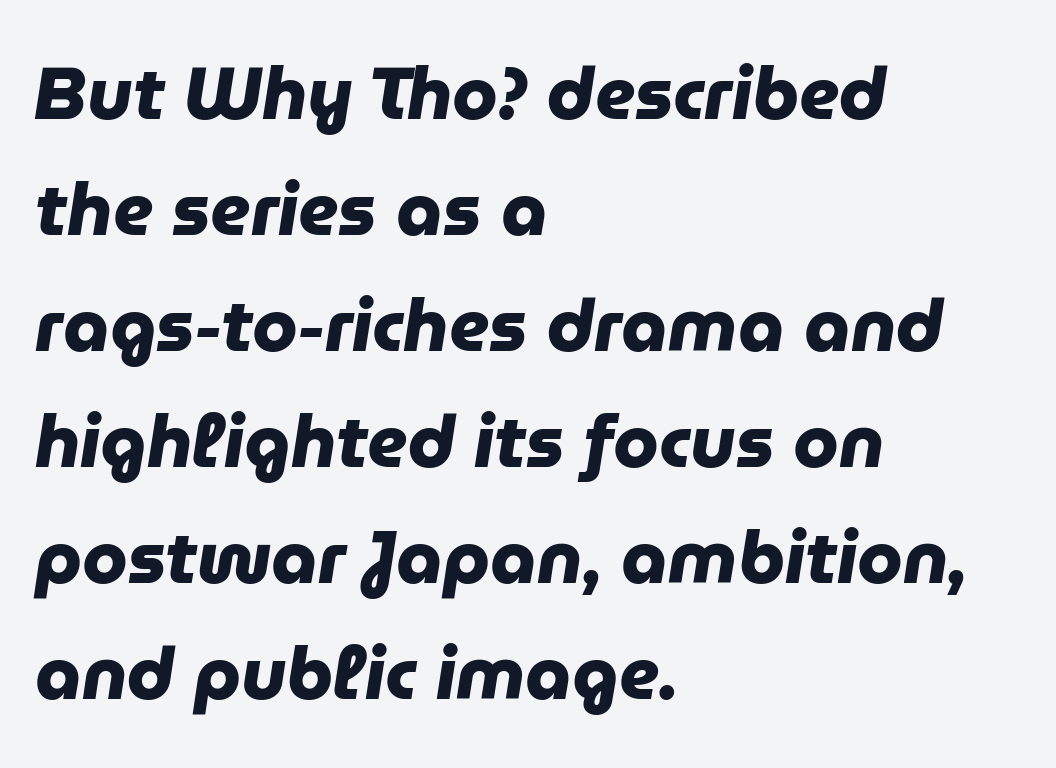
Q: Is the text bold? A: Yes.
Q: Is the typeface a serif or a sans-serif typeface? A: Sans-serif.
Q: Is the text underlined? A: No.
Q: How is the paragraph aligned? A: Left-aligned.
Q: Is the spacing between letters normal or unusually wide? A: Normal.
Q: Is the spacing between lines tight, normal or loose? A: Normal.
Q: Width (condensed, normal, or wide)? A: Normal.
Q: Stroke contrast? A: Low.
Q: x-height? A: Medium.
Q: Monospaced? A: No.
